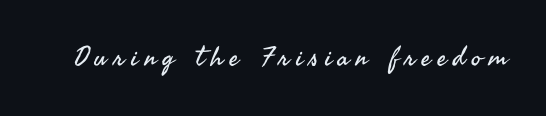
Q: Is the text bold? A: No.
Q: Is the text italic (slanted)? A: Yes.
Q: Is the text underlined? A: No.
Q: Is the spacing between letters normal or unusually wide? A: Unusually wide.
